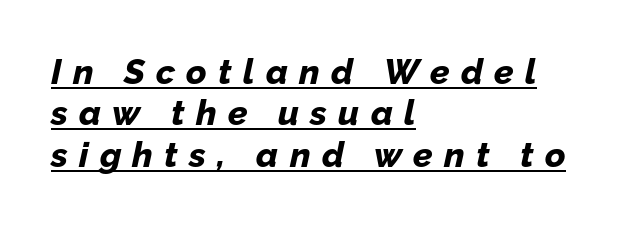
The image shows 35 px bold type, italic (leaning right); set left-aligned, line spacing 1.18x, unusually wide letter spacing (+0.32 em), underlined; low stroke contrast and a medium x-height.
